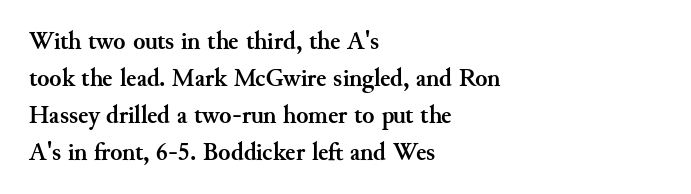
Horizontally, the lines are justified to the leading edge only. These words are printed bold, with thick strokes throughout. These lines sit exactly where default settings would place them. Every character sits straight up, as roman type does. Beneath every word, the page is bare.
